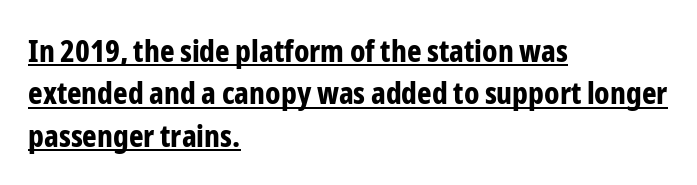
Q: Is the text bold? A: Yes.
Q: Is the text italic (slanted)? A: No, it is upright.
Q: Is the typeface a serif or a sans-serif typeface? A: Sans-serif.
Q: Is the text underlined? A: Yes.
Q: How is the paragraph aligned? A: Left-aligned.
Q: Is the spacing between letters normal or unusually wide? A: Normal.
Q: Is the spacing between lines tight, normal or loose? A: Normal.
Q: Width (condensed, normal, or wide)? A: Condensed.
Q: Stroke contrast? A: Low.
Q: x-height? A: Medium.
Q: Monospaced? A: No.
